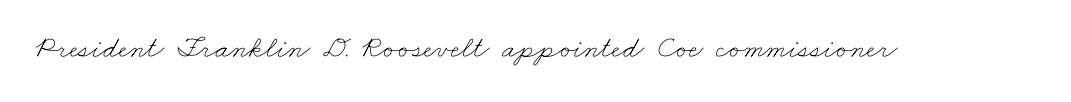
Q: Is the text bold? A: No.
Q: Is the text underlined? A: No.
Q: Is the spacing between letters normal or unusually wide? A: Normal.
Q: Width (condensed, normal, or wide)? A: Wide.
Q: Stroke contrast? A: Low.
Q: x-height? A: Small.
Q: Monospaced? A: No.
